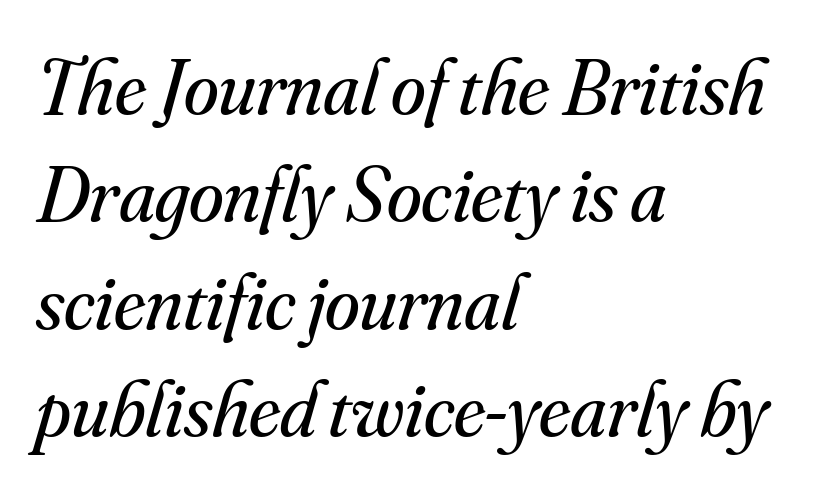
Style check: oblique. Is this a sans? No — the strokes have serifs. Inter-character spacing is left at the font's built-in metrics. Horizontally, the lines are justified to the leading edge only. A typesetter would call this proportional, since set widths differ per character.
